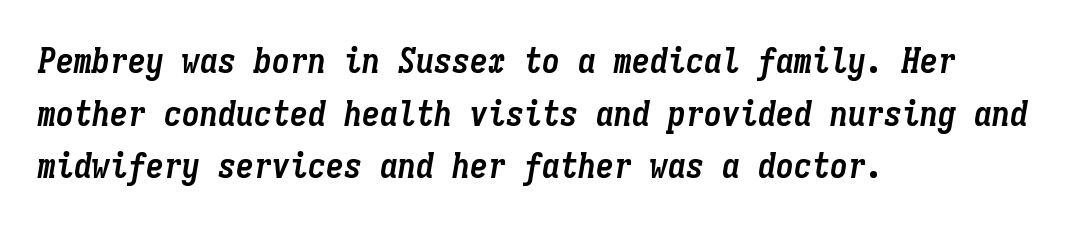
{"italic": "yes", "lean": "right", "slant_degrees": 9, "bold": "yes", "weight": "semibold", "width": "condensed", "stroke_contrast": "low", "x_height": "medium", "monospaced": "yes", "underline": "no", "align": "left", "line_spacing": "normal", "line_spacing_ratio": 1.46, "letter_spacing": "normal", "letter_spacing_em": 0.0, "glyph_px": 36}
